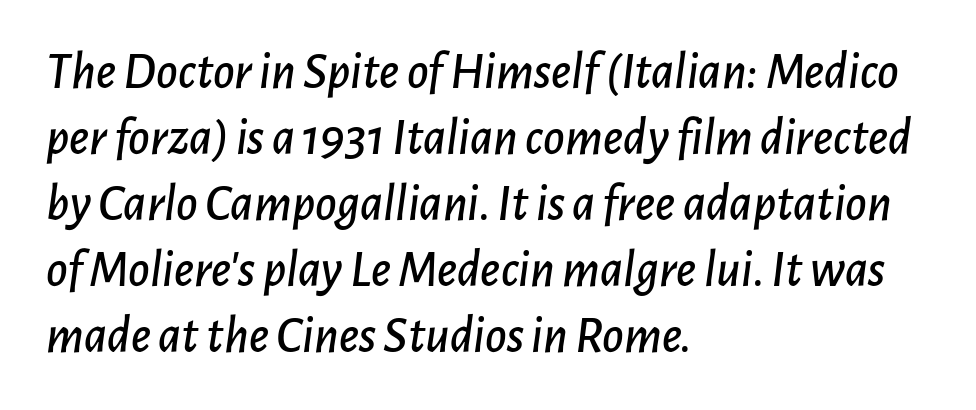
Q: Is the text italic (slanted)? A: Yes, it leans right by about 7 degrees.
Q: Is the text underlined? A: No.
Q: How is the paragraph aligned? A: Left-aligned.
Q: Is the spacing between letters normal or unusually wide? A: Normal.
Q: Is the spacing between lines tight, normal or loose? A: Normal.
Q: Width (condensed, normal, or wide)? A: Normal.
Q: Stroke contrast? A: Low.
Q: x-height? A: Medium.
Q: Monospaced? A: No.
